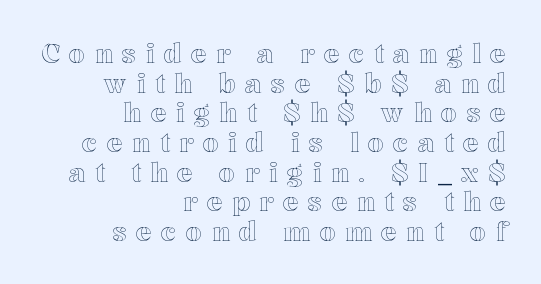
{"italic": "no", "underline": "no", "align": "right", "line_spacing": "tight", "line_spacing_ratio": 1.14, "letter_spacing": "wide", "letter_spacing_em": 0.36, "glyph_px": 26}
